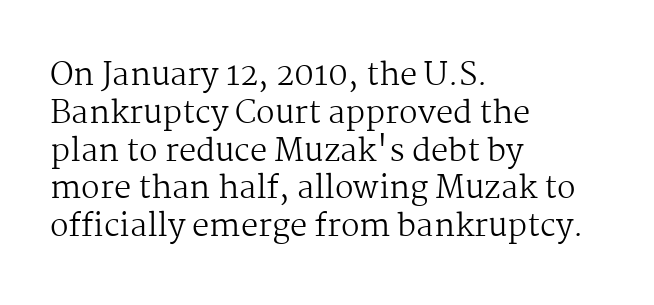
Do the letters lean? They stand straight. Stroke mass is kept to a normal reading level or below. No extra tracking has been applied to these lines. Every row of glyphs begins at an identical x-position on the left. Each letter's strokes conclude with small projecting serifs. Proportional: the letters do not fall into vertical columns.
